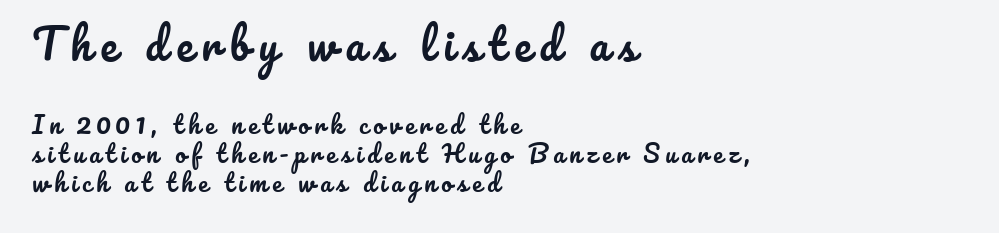
The face used here is rendered with a markedly widened letterfit. The upper block of text is set noticeably larger than the block beneath it. Underline: absent. Which margin do the lines hug? The left one — the right edge is uneven.
